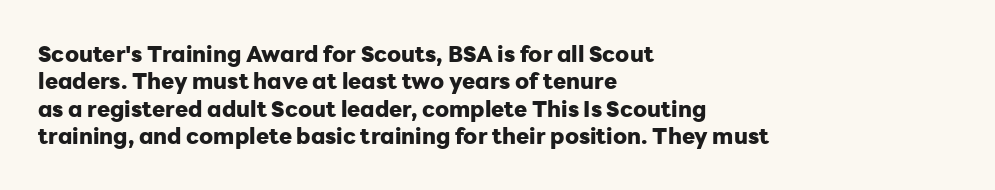
Q: Is the text bold? A: Yes.
Q: Is the text italic (slanted)? A: No, it is upright.
Q: Is the text underlined? A: No.
Q: How is the paragraph aligned? A: Left-aligned.
Q: Is the spacing between letters normal or unusually wide? A: Normal.
Q: Is the spacing between lines tight, normal or loose? A: Normal.
